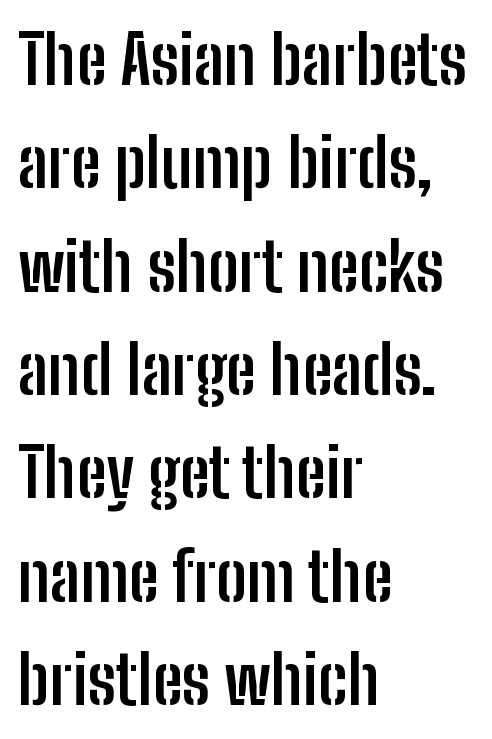
The image shows 68 px semibold, condensed sans-serif type, upright; set left-aligned, normal line spacing (1.52x), normal letter spacing, not underlined; low stroke contrast and a medium x-height.
